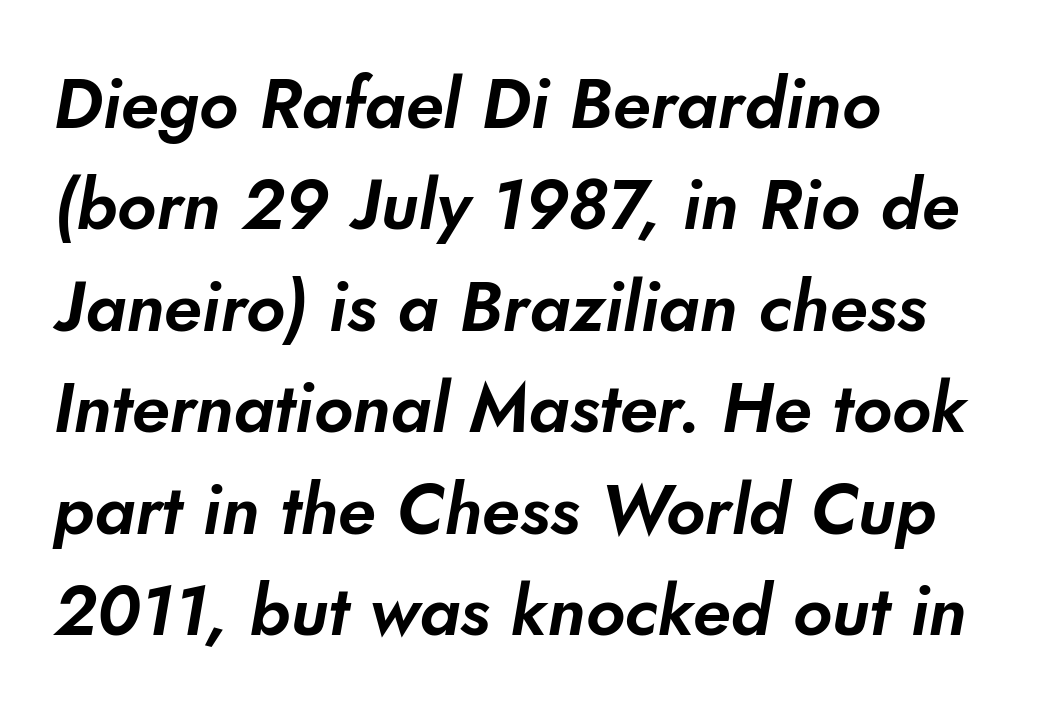
{"serif": "no", "width": "normal", "stroke_contrast": "low", "x_height": "small", "monospaced": "no", "underline": "no", "align": "left", "line_spacing": "normal", "line_spacing_ratio": 1.45, "letter_spacing": "normal", "letter_spacing_em": 0.0, "glyph_px": 70}
